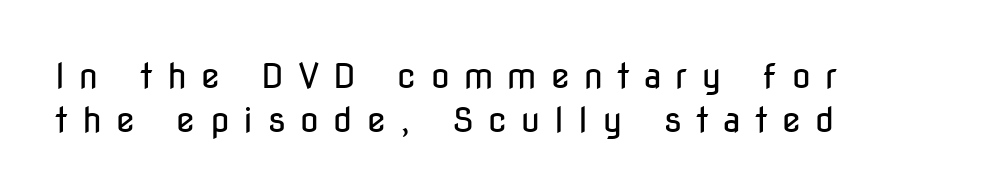
Q: Is the text bold? A: No.
Q: Is the text italic (slanted)? A: No, it is upright.
Q: Is the typeface a serif or a sans-serif typeface? A: Sans-serif.
Q: Is the text underlined? A: No.
Q: How is the paragraph aligned? A: Left-aligned.
Q: Is the spacing between letters normal or unusually wide? A: Unusually wide.
Q: Is the spacing between lines tight, normal or loose? A: Normal.
Q: Width (condensed, normal, or wide)? A: Condensed.
Q: Stroke contrast? A: Low.
Q: x-height? A: Medium.
Q: Monospaced? A: No.
